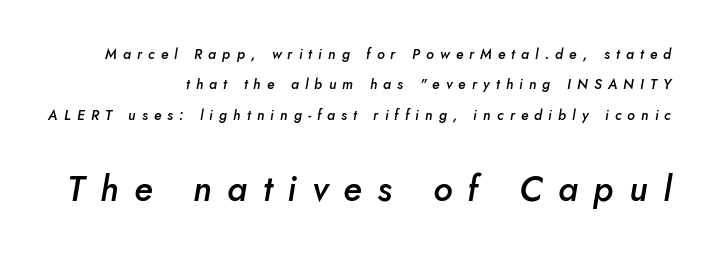
The image shows 35 px semibold type, italic (leaning right); set right-aligned, loose line spacing (2.17x), unusually wide letter spacing (+0.44 em), not underlined; the second (bottom) block is 2.5x larger; low stroke contrast and a small x-height.
